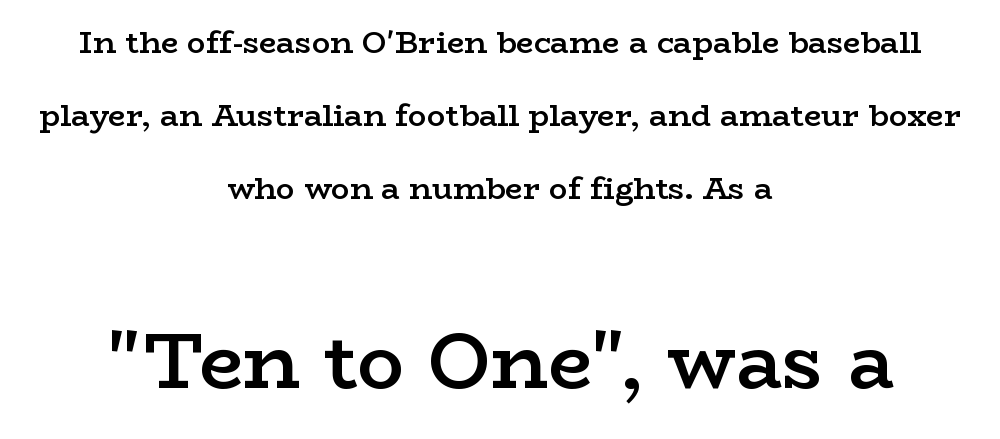
The image shows 78 px semibold, wide serif type, upright; set centered, loose line spacing (2.36x), normal letter spacing, not underlined; the second (bottom) block is 2.52x larger; low stroke contrast and a medium x-height.
